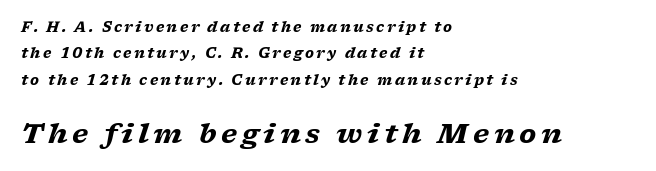
{"italic": "yes", "lean": "right", "slant_degrees": 17, "bold": "yes", "underline": "no", "align": "left", "line_spacing_ratio": 1.88, "larger_block": "second", "size_ratio": 1.93, "glyph_px": 27}
